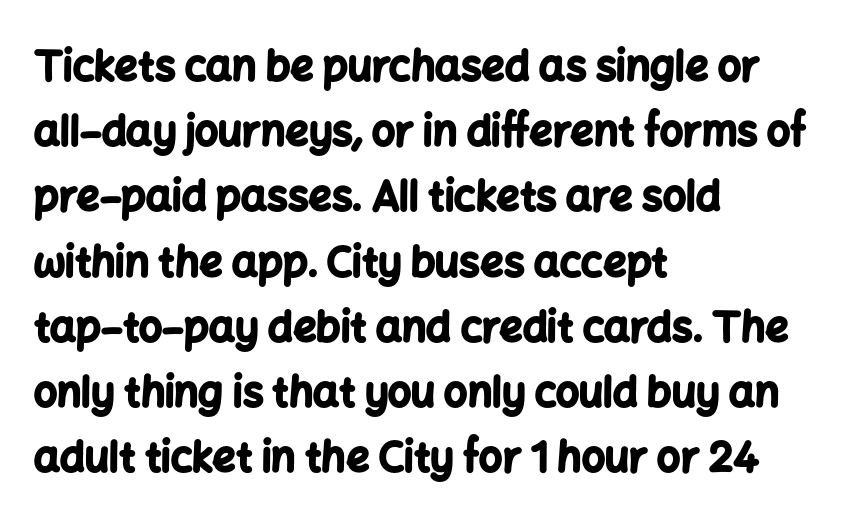
When letters stand straight like this, we call the style roman or upright. Do the characters align in a grid? No, the font is proportional. In terms of leading, this rendering sits right in the middle. There is no visible air inserted between adjacent glyphs. No word sits above an underline. Stroke thickness is high; the sample reads as a true bold.
